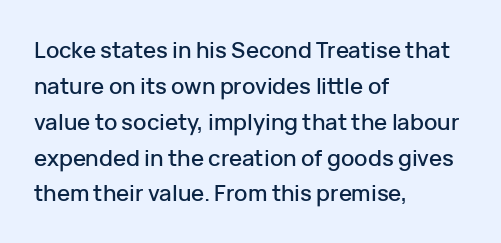
Short note: letters normally spaced. The rag falls on the right side of this text block. The foot of each line stays bare and open. Posture: upright roman. Notice how descenders clear the ascenders below comfortably — that's standard leading.
